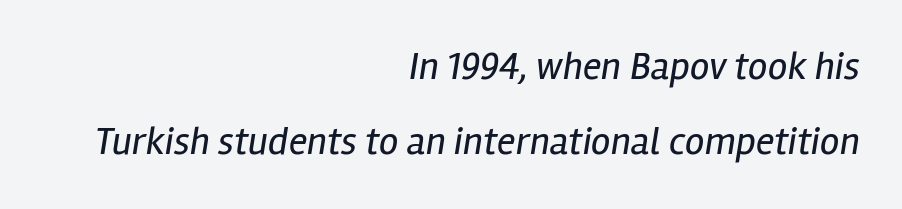
Q: Is the text bold? A: No.
Q: Is the text italic (slanted)? A: Yes, it leans right by about 12 degrees.
Q: Is the text underlined? A: No.
Q: How is the paragraph aligned? A: Right-aligned.
Q: Is the spacing between letters normal or unusually wide? A: Normal.
Q: Is the spacing between lines tight, normal or loose? A: Loose.
Q: Width (condensed, normal, or wide)? A: Condensed.
Q: Stroke contrast? A: Low.
Q: x-height? A: Medium.
Q: Monospaced? A: No.
